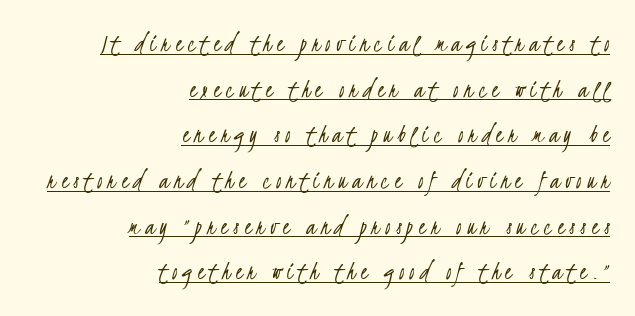
The image shows 27 px text type; set right-aligned, normal line spacing (1.69x), unusually wide letter spacing (+0.2 em), underlined.
